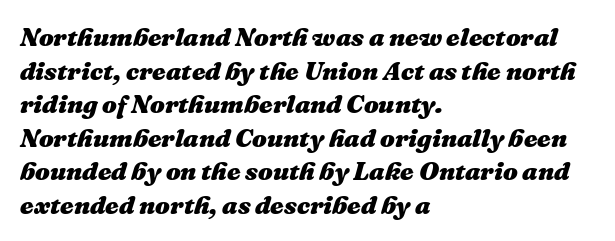
The image shows 26 px bold type, italic (leaning right); set left-aligned, normal line spacing (1.29x), normal letter spacing, not underlined.
